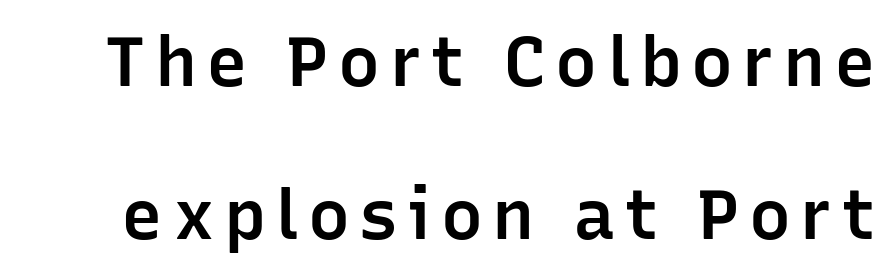
Q: Is the text bold? A: Semi-bold.
Q: Is the text italic (slanted)? A: No, it is upright.
Q: Is the typeface a serif or a sans-serif typeface? A: Sans-serif.
Q: Is the text underlined? A: No.
Q: Is the spacing between lines tight, normal or loose? A: Loose.
Q: Width (condensed, normal, or wide)? A: Normal.
Q: Stroke contrast? A: Low.
Q: x-height? A: Medium.
Q: Monospaced? A: No.
